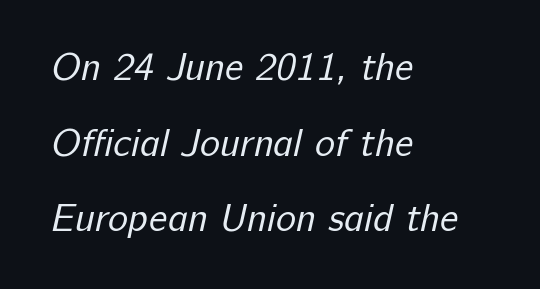
{"serif": "no", "bold": "no", "weight": "regular", "width": "normal", "stroke_contrast": "low", "x_height": "medium", "monospaced": "no", "underline": "no", "align": "left", "line_spacing": "loose", "line_spacing_ratio": 1.99, "letter_spacing": "normal", "letter_spacing_em": 0.0, "glyph_px": 38}
